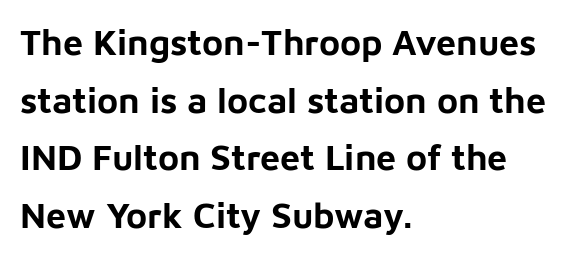
{"serif": "no", "italic": "no", "bold": "yes", "weight": "bold", "width": "normal", "stroke_contrast": "low", "x_height": "medium", "monospaced": "no", "underline": "no", "align": "left", "line_spacing": "normal", "line_spacing_ratio": 1.6, "letter_spacing": "normal", "letter_spacing_em": 0.0, "glyph_px": 36}
